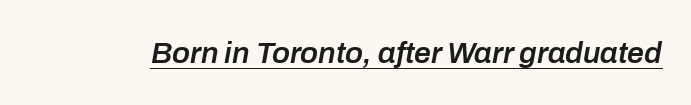
Q: Is the text bold? A: Semi-bold.
Q: Is the text italic (slanted)? A: Yes, it leans right by about 10 degrees.
Q: Is the text underlined? A: Yes.
Q: Is the spacing between letters normal or unusually wide? A: Normal.
Q: Width (condensed, normal, or wide)? A: Normal.
Q: Stroke contrast? A: Low.
Q: x-height? A: Medium.
Q: Monospaced? A: No.
